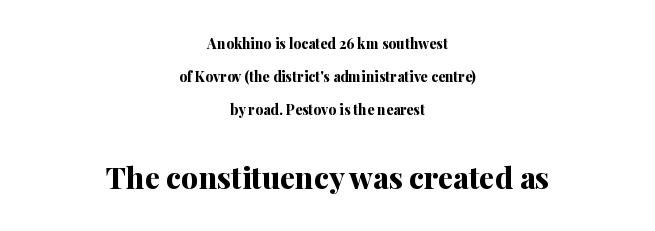
Q: Is the text bold? A: Yes.
Q: Is the text italic (slanted)? A: No, it is upright.
Q: Is the typeface a serif or a sans-serif typeface? A: Serif.
Q: Is the text underlined? A: No.
Q: How is the paragraph aligned? A: Centered.
Q: Is the spacing between letters normal or unusually wide? A: Normal.
Q: Is the spacing between lines tight, normal or loose? A: Loose.
Q: Which block of text is set in a larger size, the first (top) or the second (bottom)? A: The second (bottom) one.
Q: Width (condensed, normal, or wide)? A: Normal.
Q: Stroke contrast? A: Medium.
Q: x-height? A: Medium.
Q: Monospaced? A: No.
